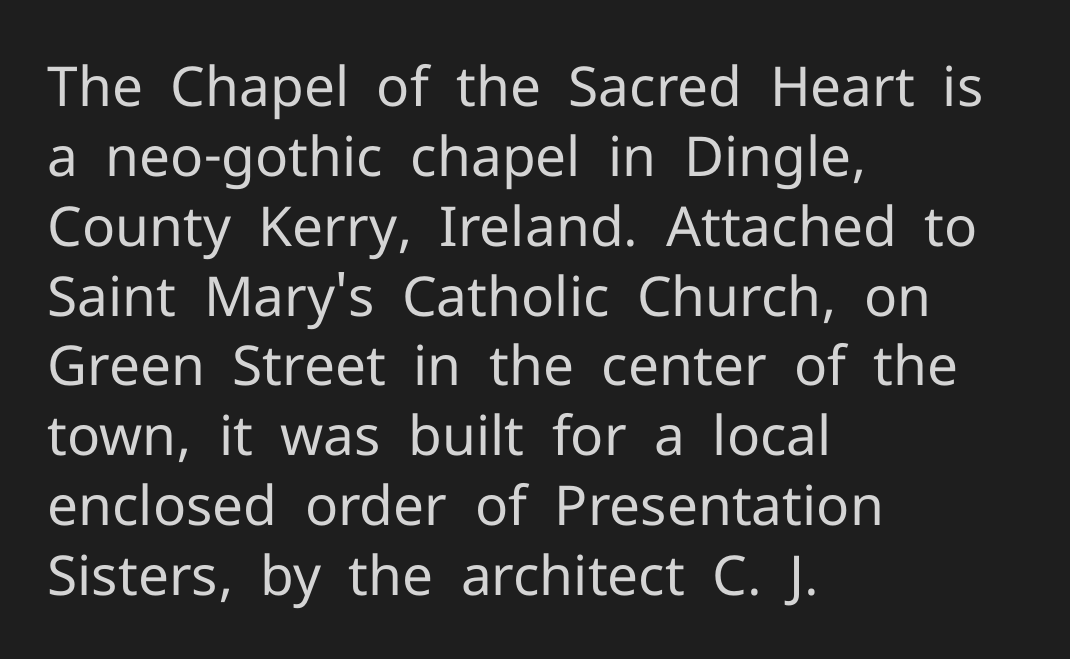
The image shows 55 px regular-weight sans-serif type, upright; set left-aligned, normal line spacing (1.27x), normal letter spacing, not underlined; low stroke contrast and a medium x-height.
